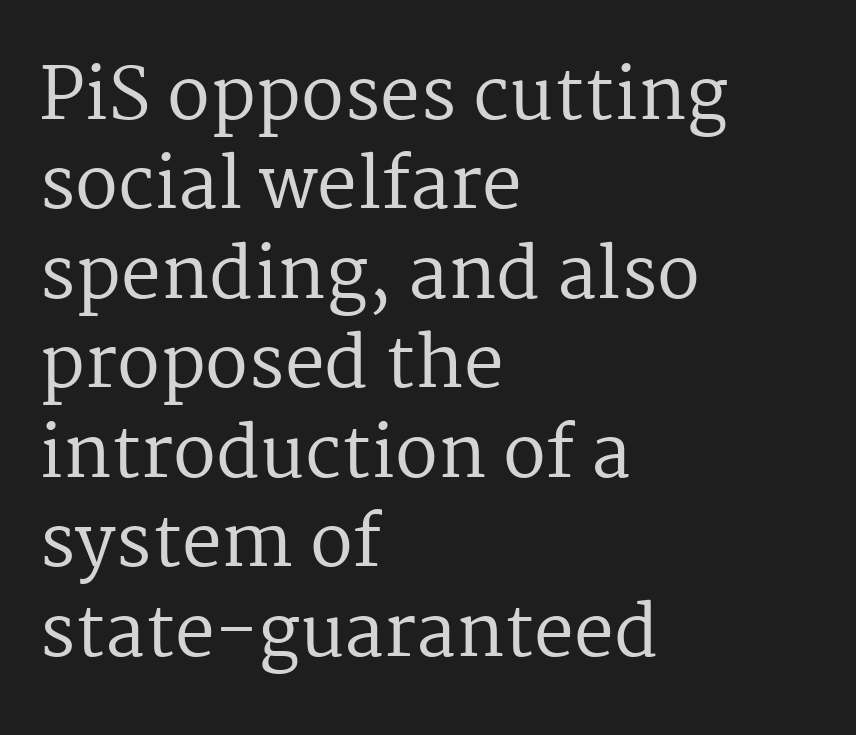
A bare baseline throughout the passage. The passage shown is not bold in any degree. Look at the bottom of the vertical strokes: they flare into serifs here. Students, note that the glyphs here touch the page at normal intervals. The letters advance in unequal steps, a hallmark of proportional type. Visually the block forms a straight wall on the left and a jagged coastline on the right.
